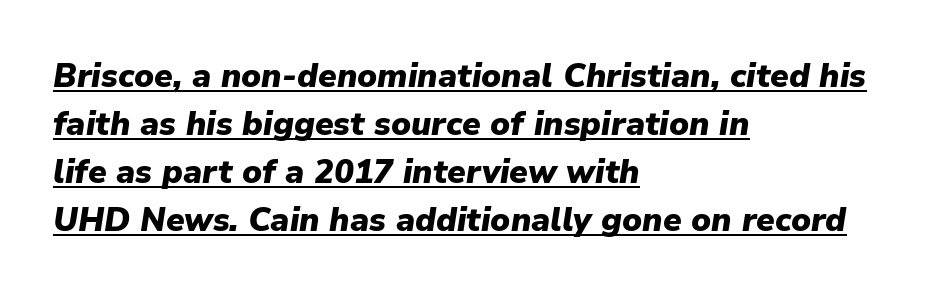
The image shows 33 px heavy type, italic (leaning right); set left-aligned, normal line spacing (1.45x), normal letter spacing, underlined; low stroke contrast and a medium x-height.
